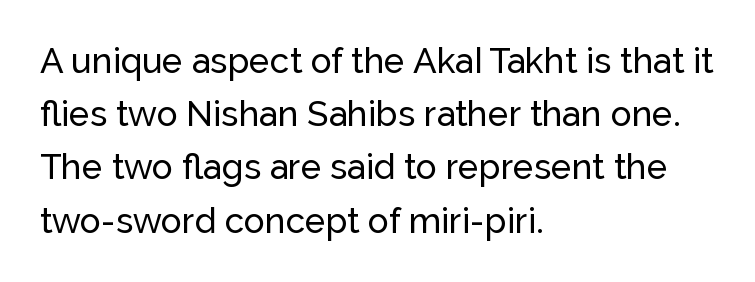
{"serif": "no", "italic": "no", "width": "normal", "stroke_contrast": "low", "x_height": "medium", "monospaced": "no", "underline": "no", "align": "left", "line_spacing": "normal", "line_spacing_ratio": 1.52, "letter_spacing": "normal", "letter_spacing_em": 0.0, "glyph_px": 35}
